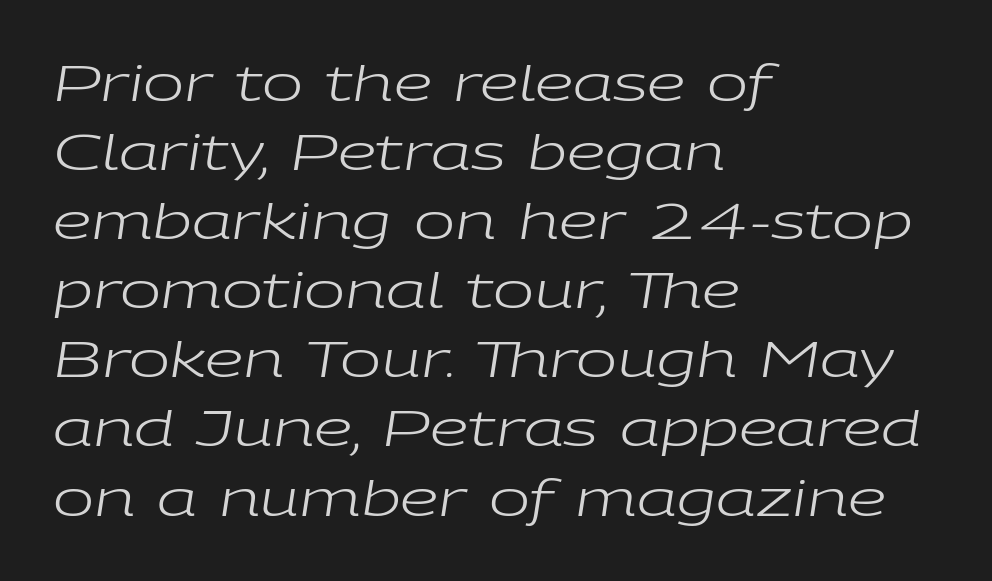
The image shows 49 px regular-weight, wide type, italic (leaning right); set left-aligned, normal line spacing (1.41x), normal letter spacing, not underlined; low stroke contrast and a medium x-height.
